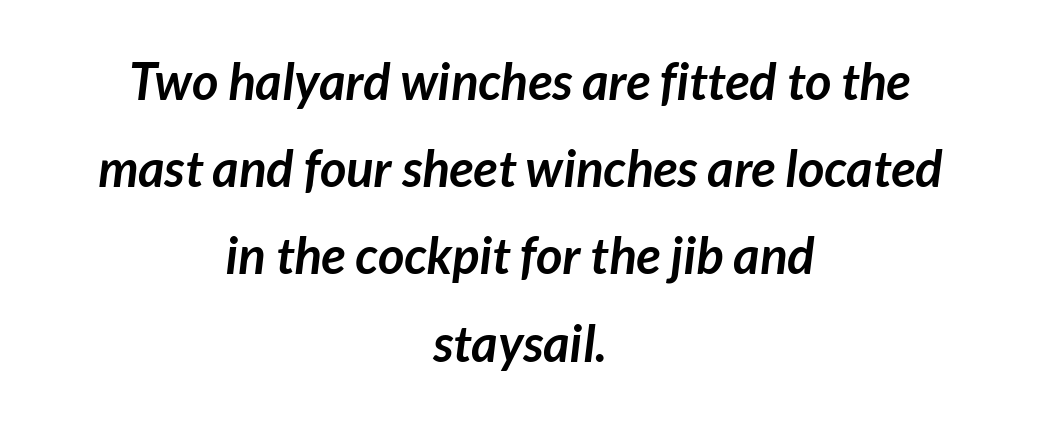
The image shows 51 px semibold sans-serif type; set centered, line spacing 1.71x, normal letter spacing, not underlined; low stroke contrast and a medium x-height.
